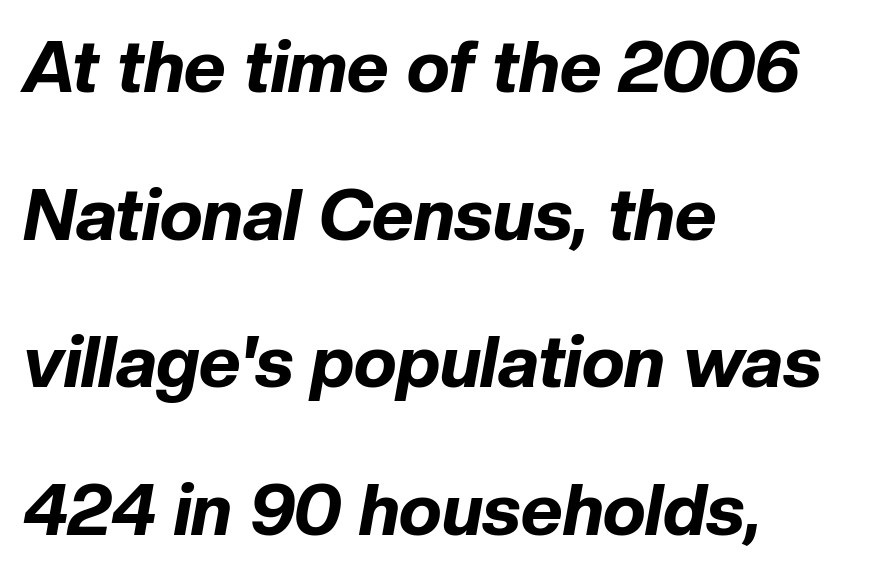
Q: Is the text bold? A: Yes.
Q: Is the text italic (slanted)? A: Yes, it leans right by about 10 degrees.
Q: Is the text underlined? A: No.
Q: How is the paragraph aligned? A: Left-aligned.
Q: Is the spacing between letters normal or unusually wide? A: Normal.
Q: Is the spacing between lines tight, normal or loose? A: Loose.
Q: Width (condensed, normal, or wide)? A: Normal.
Q: Stroke contrast? A: Low.
Q: x-height? A: Medium.
Q: Monospaced? A: No.
